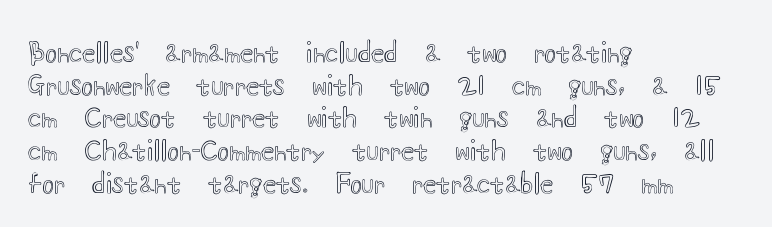
{"italic": "no", "underline": "no", "align": "left", "line_spacing_ratio": 1.21, "letter_spacing": "normal", "letter_spacing_em": 0.0, "glyph_px": 27}
